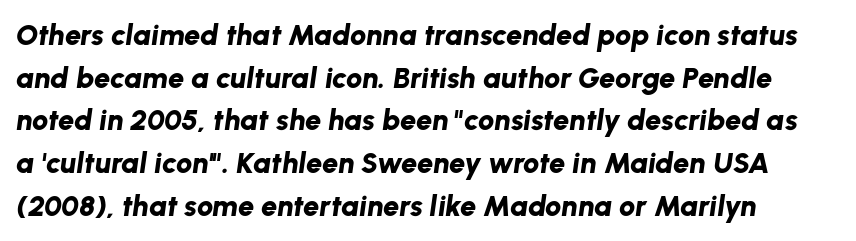
{"italic": "yes", "lean": "right", "slant_degrees": 8, "bold": "yes", "weight": "bold", "width": "normal", "stroke_contrast": "low", "x_height": "medium", "monospaced": "no", "underline": "no", "line_spacing": "normal", "line_spacing_ratio": 1.47, "letter_spacing": "normal", "letter_spacing_em": 0.0, "glyph_px": 29}
